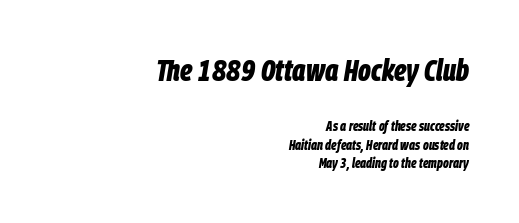
{"italic": "yes", "lean": "right", "slant_degrees": 9, "bold": "yes", "weight": "bold", "width": "condensed", "stroke_contrast": "low", "x_height": "large", "monospaced": "no", "underline": "no", "align": "right", "line_spacing": "normal", "line_spacing_ratio": 1.35, "letter_spacing": "normal", "letter_spacing_em": 0.0, "larger_block": "first", "size_ratio": 2.21, "glyph_px": 31}
